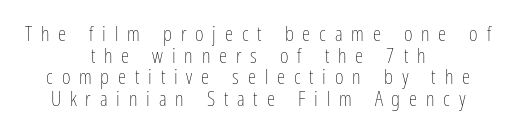
Inter-character spacing is expanded well beyond the font's built-in metrics. Bold? No — there's no thickening of the strokes. Beneath every word, the page is bare. The line-height multiplier appears low, near solid setting. Notice how the passage keeps no hard edge, just a central spine.
